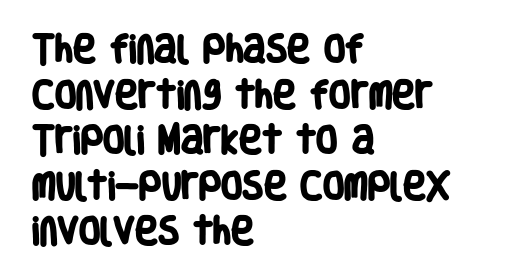
{"serif": "no", "bold": "yes", "weight": "heavy", "width": "condensed", "stroke_contrast": "low", "x_height": "large", "monospaced": "no", "underline": "no", "align": "left", "line_spacing": "normal", "line_spacing_ratio": 1.47, "letter_spacing": "normal", "letter_spacing_em": 0.0, "glyph_px": 31}
